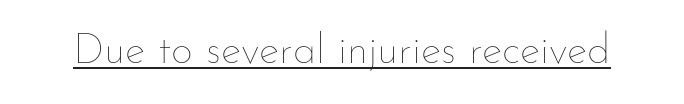
{"italic": "no", "bold": "no", "weight": "thin", "width": "normal", "stroke_contrast": "low", "x_height": "small", "monospaced": "no", "underline": "yes", "letter_spacing": "normal", "letter_spacing_em": 0.0, "glyph_px": 43}
